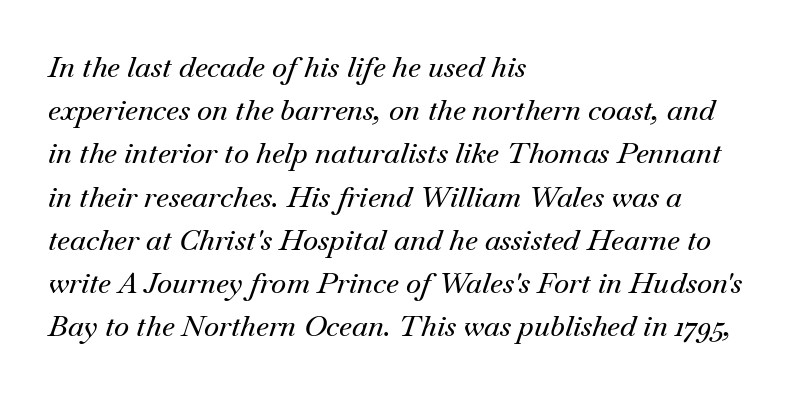
The image shows 29 px serif type, italic (leaning right); set left-aligned, normal line spacing (1.49x), normal letter spacing, not underlined; medium stroke contrast and a small x-height.
